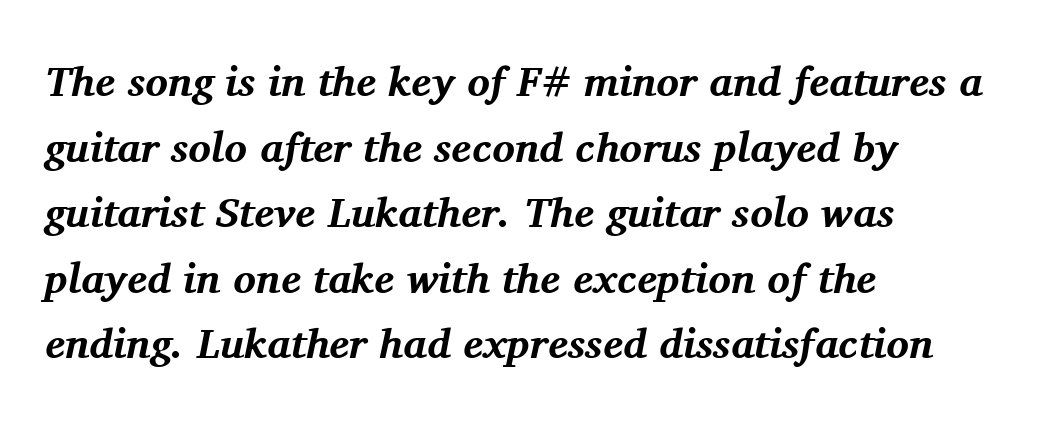
Q: Is the text bold? A: Yes.
Q: Is the text italic (slanted)? A: Yes, it leans right by about 11 degrees.
Q: Is the typeface a serif or a sans-serif typeface? A: Serif.
Q: Is the text underlined? A: No.
Q: How is the paragraph aligned? A: Left-aligned.
Q: Is the spacing between letters normal or unusually wide? A: Normal.
Q: Is the spacing between lines tight, normal or loose? A: Normal.
Q: Width (condensed, normal, or wide)? A: Normal.
Q: Stroke contrast? A: Medium.
Q: x-height? A: Medium.
Q: Monospaced? A: No.
